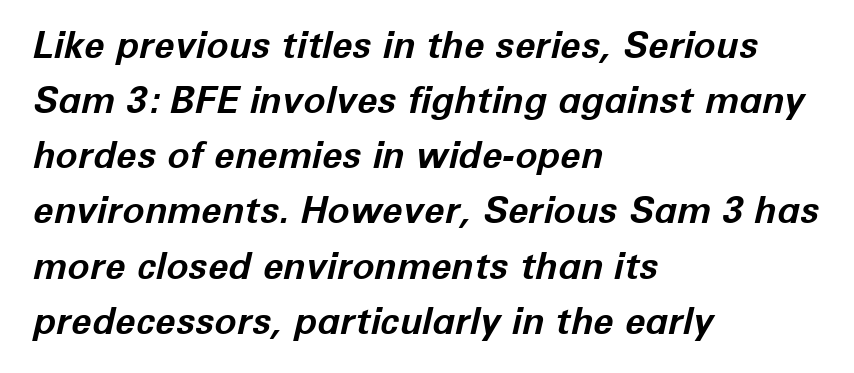
The image shows 37 px bold type, italic (leaning right); set left-aligned, normal line spacing (1.49x), normal letter spacing, not underlined; low stroke contrast and a medium x-height.
